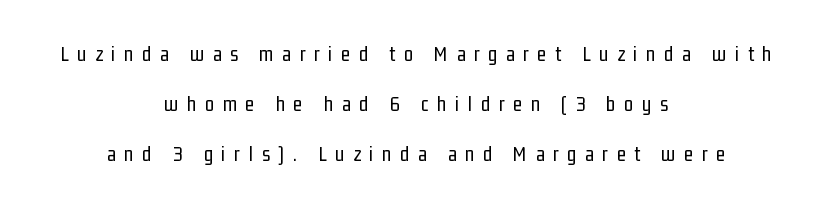
The image shows 21 px text type, upright; set centered, loose line spacing (2.37x), unusually wide letter spacing (+0.41 em), not underlined.
